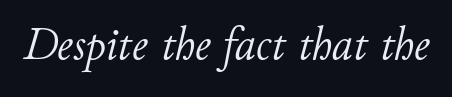
Bold? No — there's no thickening of the strokes. There's an unmistakable incline to the writing here. The face used here is proportionally spaced, like ordinary book or web type. The tracking reads as untouched default to a designer's eye.
